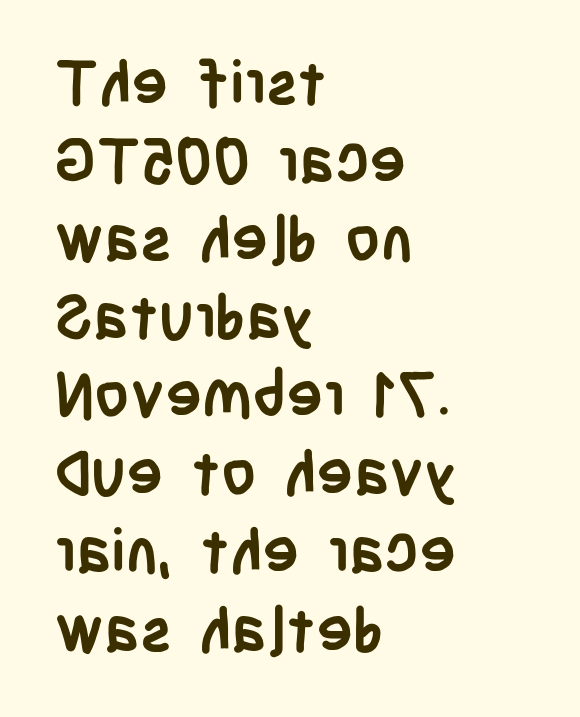
Short note: letters normally spaced. Regarding leading, the lines here are spaced in the standard way. As a designer I'd log this as weight 700, bold. Italic: no, the glyphs are upright roman. Where is the straight margin? On the left. Looks like regular typesetting: each glyph gets only the width it needs.
